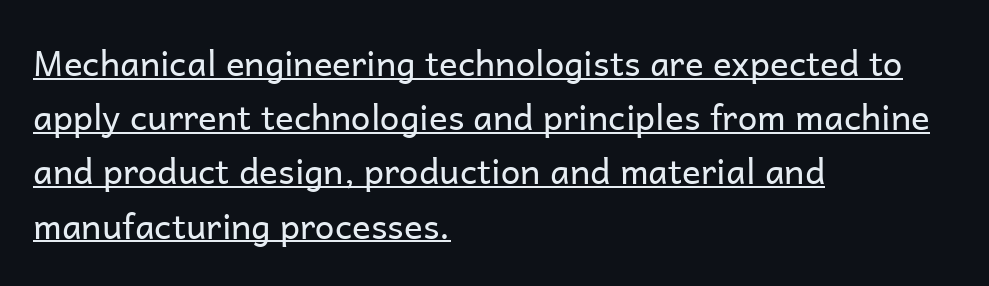
{"serif": "no", "italic": "no", "bold": "no", "weight": "regular", "width": "normal", "stroke_contrast": "low", "x_height": "medium", "monospaced": "no", "underline": "yes", "align": "left", "line_spacing": "normal", "line_spacing_ratio": 1.55, "letter_spacing": "normal", "letter_spacing_em": 0.0, "glyph_px": 35}
